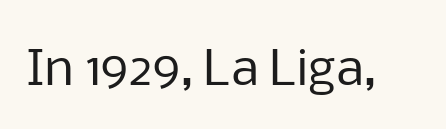
{"serif": "no", "italic": "no", "bold": "no", "weight": "regular", "width": "normal", "stroke_contrast": "low", "x_height": "medium", "monospaced": "no", "underline": "no", "letter_spacing": "normal", "letter_spacing_em": 0.0, "glyph_px": 47}
